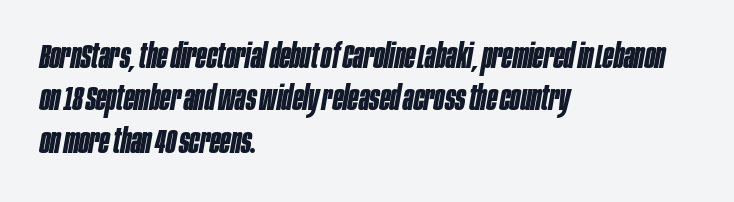
The lines in this sample share a left origin and differ only in where they stop. Is this a fixed-width face? No — the glyphs have proportional, varying widths. Tracking here is standard; glyphs follow each other at the usual distance. Each new line begins a customary step beneath the previous one. Yep, that's italic — everything's leaning.
